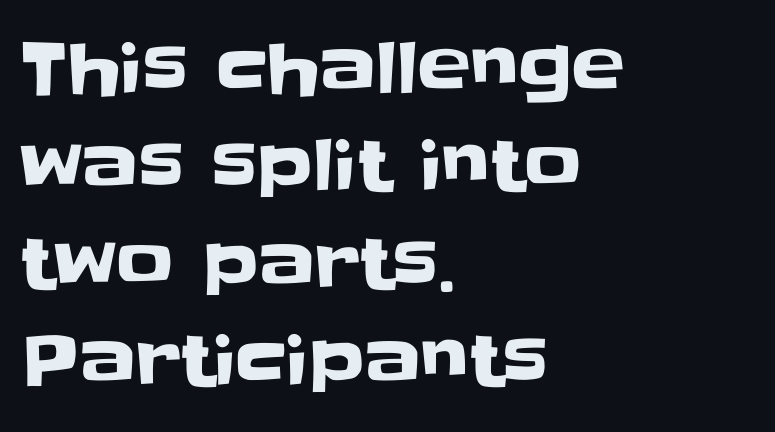
Q: Is the text italic (slanted)? A: No, it is upright.
Q: Is the typeface a serif or a sans-serif typeface? A: Sans-serif.
Q: Is the text underlined? A: No.
Q: How is the paragraph aligned? A: Left-aligned.
Q: Is the spacing between letters normal or unusually wide? A: Normal.
Q: Is the spacing between lines tight, normal or loose? A: Normal.
Q: Width (condensed, normal, or wide)? A: Normal.
Q: Stroke contrast? A: Low.
Q: x-height? A: Large.
Q: Monospaced? A: No.
